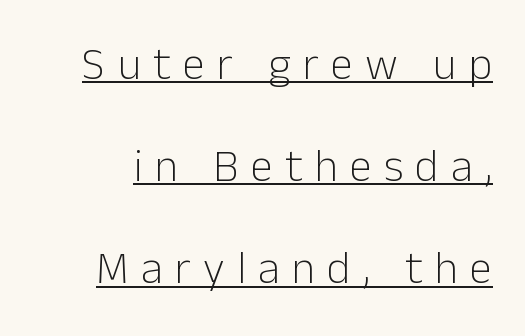
{"serif": "no", "italic": "no", "bold": "no", "weight": "light", "width": "normal", "stroke_contrast": "low", "x_height": "medium", "monospaced": "no", "underline": "yes", "line_spacing": "loose", "line_spacing_ratio": 2.27, "letter_spacing": "wide", "letter_spacing_em": 0.27, "glyph_px": 45}
